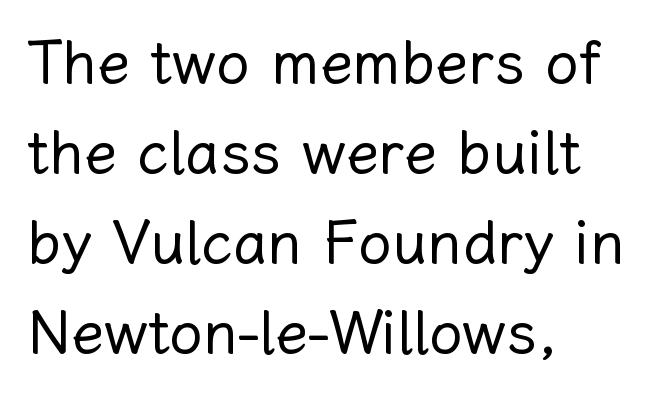
Q: Is the text bold? A: No.
Q: Is the text italic (slanted)? A: No, it is upright.
Q: Is the text underlined? A: No.
Q: How is the paragraph aligned? A: Left-aligned.
Q: Is the spacing between letters normal or unusually wide? A: Normal.
Q: Is the spacing between lines tight, normal or loose? A: Normal.
Q: Width (condensed, normal, or wide)? A: Normal.
Q: Stroke contrast? A: Low.
Q: x-height? A: Medium.
Q: Monospaced? A: No.
